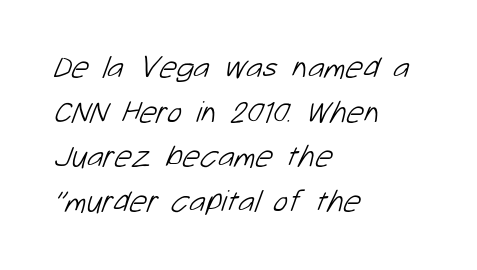
Whoever set this chose a conventional vertical rhythm. Horizontally, the lines are justified to the leading edge only. Spacing between characters is what you'd get straight out of the box. Type style note: lacks serifs. Glance below the letters and you will spot only blank space. The strokes carry an ordinary text weight at most.
